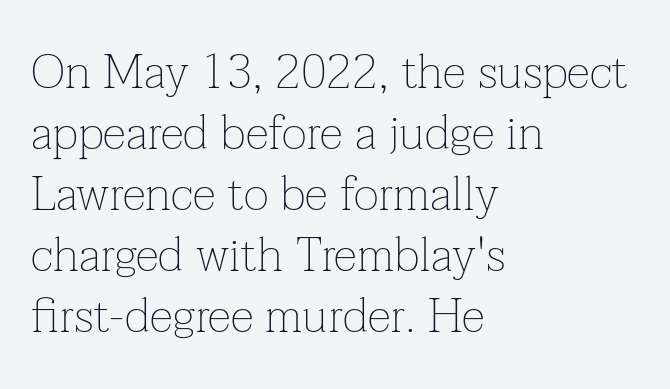
Ordinary non-slanted type is in use. Character widths vary here, with narrow letters taking less room than wide ones. Does the copy run flush right? No — it runs flush left. Spacing between characters is what you'd get straight out of the box. The passage shown is not bold in any degree. A bare baseline throughout the passage.
